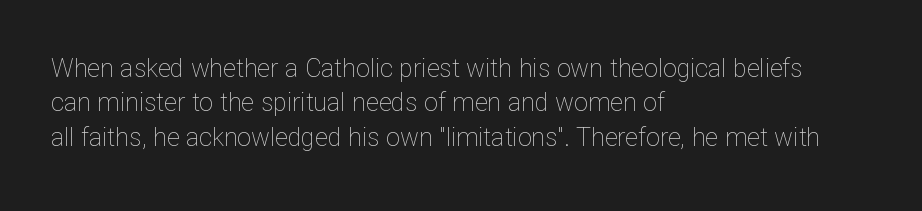
Q: Is the text bold? A: No.
Q: Is the text italic (slanted)? A: No, it is upright.
Q: Is the text underlined? A: No.
Q: How is the paragraph aligned? A: Left-aligned.
Q: Is the spacing between letters normal or unusually wide? A: Normal.
Q: Is the spacing between lines tight, normal or loose? A: Normal.
